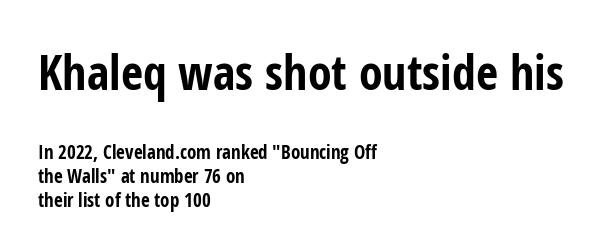
The space directly below the letters is spotless. This sample uses plain, unmodified letter spacing. This is the regular roman posture of the typeface. Is the lower block the larger one? No — the upper block carries the bigger type.
